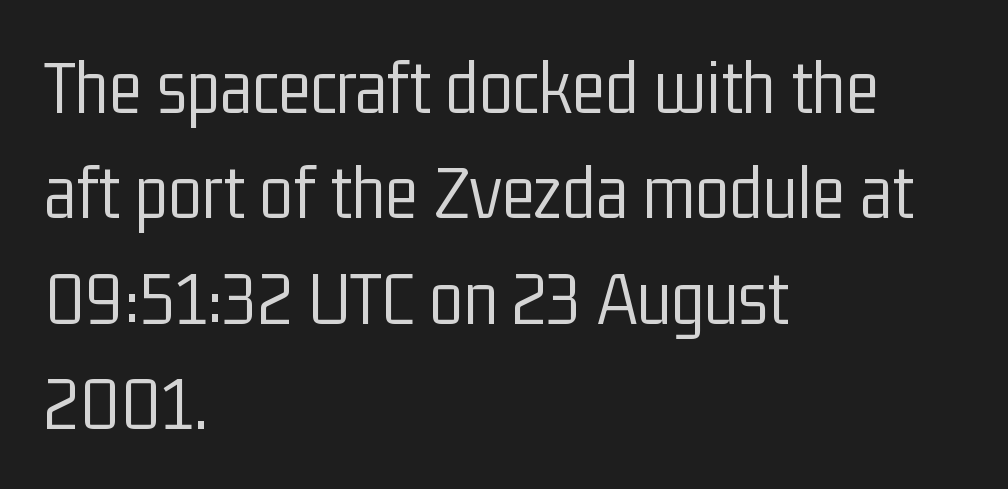
The image shows 78 px light, condensed sans-serif type, upright; set left-aligned, normal line spacing (1.35x), normal letter spacing, not underlined; low stroke contrast and a medium x-height.
